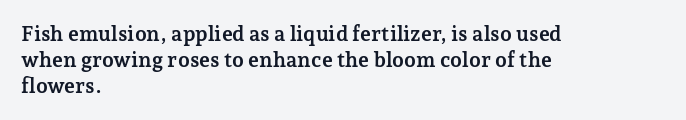
Q: Is the text bold? A: Yes.
Q: Is the text italic (slanted)? A: No, it is upright.
Q: Is the text underlined? A: No.
Q: How is the paragraph aligned? A: Left-aligned.
Q: Is the spacing between letters normal or unusually wide? A: Normal.
